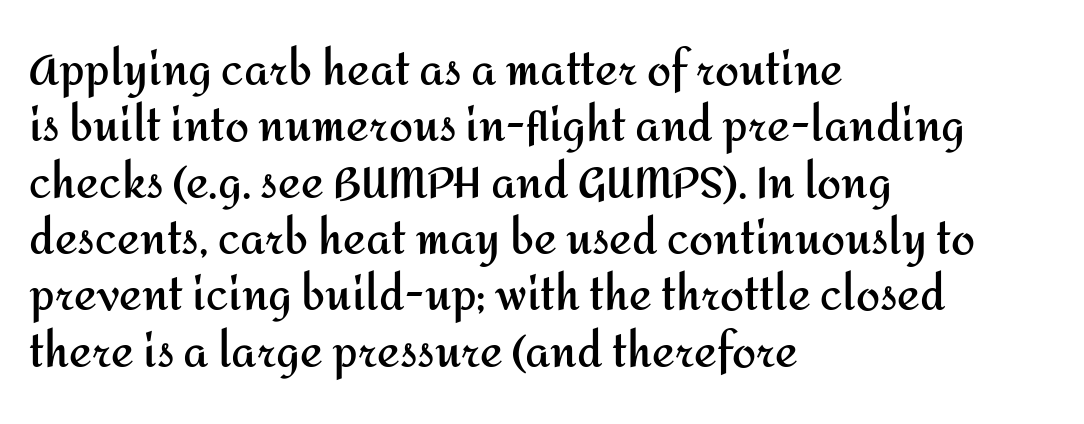
{"serif": "no", "italic": "no", "bold": "yes", "weight": "semibold", "width": "normal", "stroke_contrast": "medium", "x_height": "medium", "monospaced": "no", "underline": "no", "align": "left", "line_spacing": "normal", "line_spacing_ratio": 1.31, "letter_spacing": "normal", "letter_spacing_em": 0.0, "glyph_px": 43}
